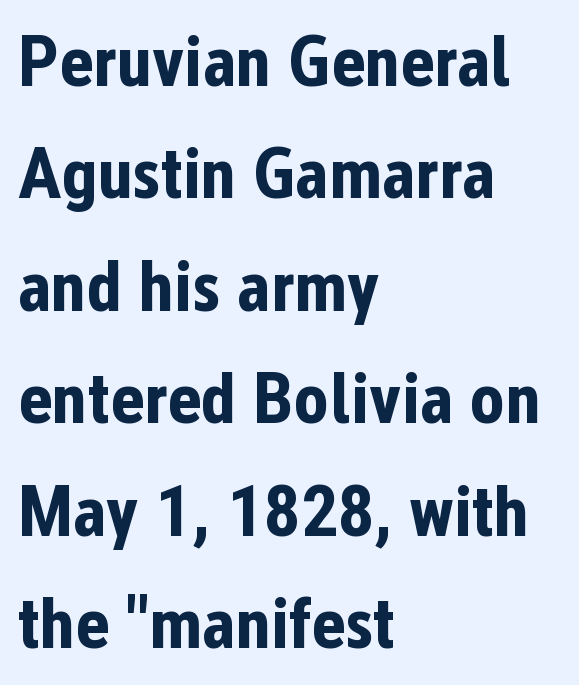
{"serif": "no", "italic": "no", "bold": "yes", "weight": "bold", "width": "condensed", "stroke_contrast": "low", "x_height": "medium", "monospaced": "no", "underline": "no", "align": "left", "line_spacing": "normal", "line_spacing_ratio": 1.54, "letter_spacing": "normal", "letter_spacing_em": 0.0, "glyph_px": 73}
